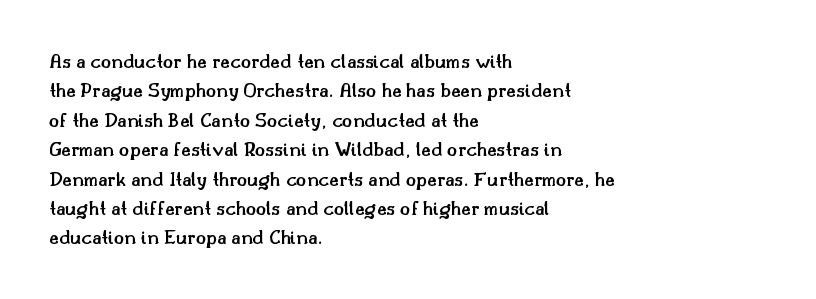
Q: Is the text bold? A: Semi-bold.
Q: Is the text italic (slanted)? A: No, it is upright.
Q: Is the text underlined? A: No.
Q: How is the paragraph aligned? A: Left-aligned.
Q: Is the spacing between letters normal or unusually wide? A: Normal.
Q: Is the spacing between lines tight, normal or loose? A: Normal.
